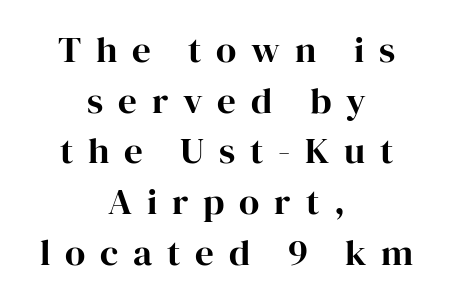
The image shows 37 px serif type, upright; set centered, normal line spacing (1.37x), unusually wide letter spacing (+0.4 em), not underlined; high stroke contrast and a medium x-height.
